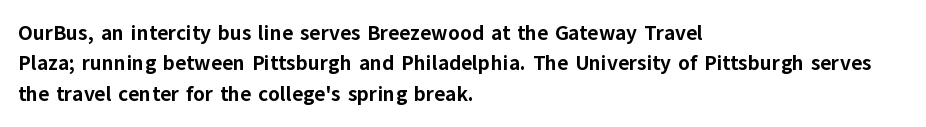
Notice how the stems are strictly vertical — no italics here. These words are printed bold, with thick strokes throughout. Leading: standard. You could call the tracking neutral — neither tight nor loose. The rendering anchors every line to the left-hand side. The words here are not underlined.
